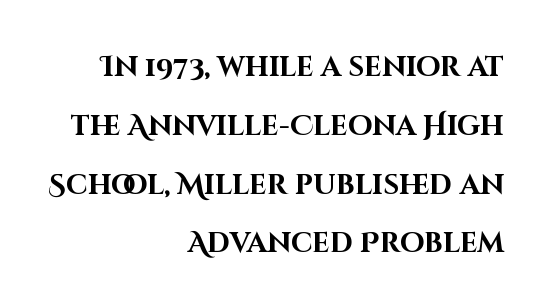
{"serif": "no", "italic": "no", "bold": "yes", "weight": "bold", "width": "normal", "stroke_contrast": "high", "x_height": "large", "monospaced": "no", "underline": "no", "align": "right", "line_spacing": "loose", "line_spacing_ratio": 2.1, "letter_spacing": "normal", "letter_spacing_em": 0.0, "glyph_px": 28}
